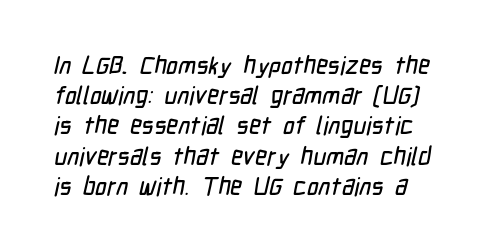
In terms of letterspacing, this is plain default setting. Check under the words: just untouched page. The paragraph shown leans on its left margin.
